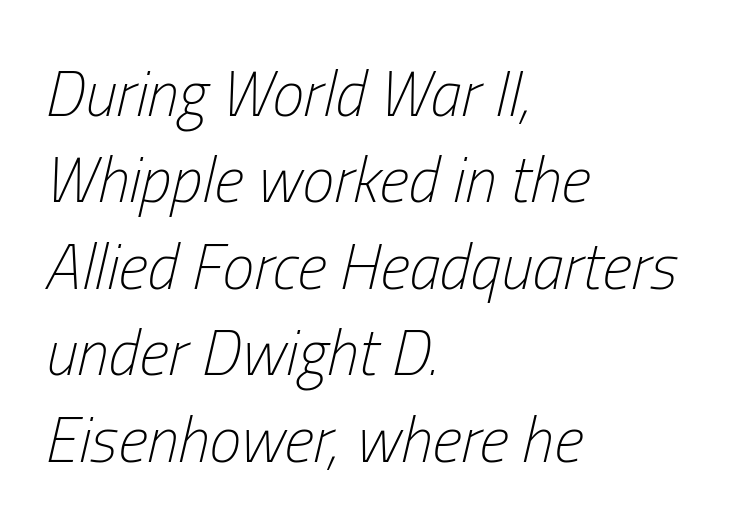
The paragraph has a hard left edge and a soft right edge. The passage shown leans; its letterforms are oblique. The typeface has the unassuming heft of standard copy or less. Compared with typical paragraphs, the rows here are spaced about the same. Inter-character spacing is left at the font's built-in metrics. Do the characters align in a grid? No, the font is proportional.
